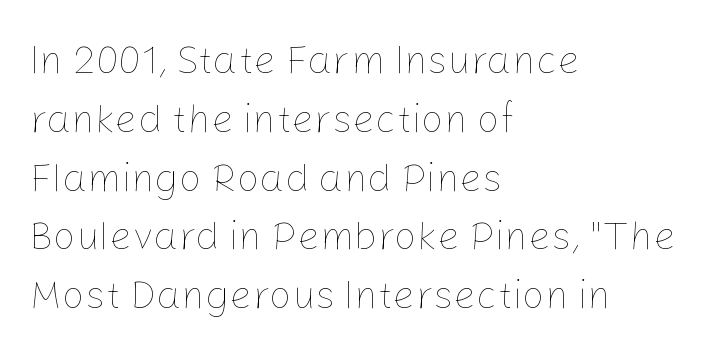
{"italic": "no", "bold": "no", "weight": "thin", "width": "normal", "stroke_contrast": "low", "x_height": "medium", "monospaced": "no", "underline": "no", "align": "left", "line_spacing": "normal", "line_spacing_ratio": 1.47, "letter_spacing": "normal", "letter_spacing_em": 0.0, "glyph_px": 40}
